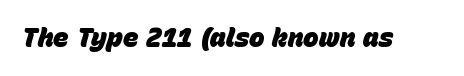
Pretty heavy lettering here — definitely bold. This rendering features lettering with no underline. Looking at the ascenders, they clearly lean. Words appear dense and cohesive because spacing is normal.
